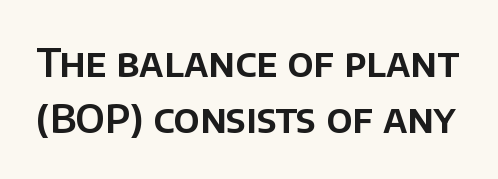
{"serif": "no", "italic": "no", "width": "normal", "stroke_contrast": "low", "x_height": "large", "monospaced": "no", "underline": "no", "line_spacing": "normal", "line_spacing_ratio": 1.44, "letter_spacing": "normal", "letter_spacing_em": 0.0, "glyph_px": 39}
